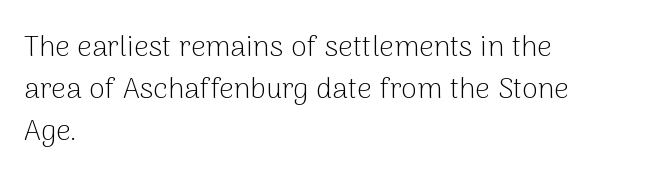
The image shows 29 px light sans-serif type, upright; set left-aligned, normal line spacing (1.45x), normal letter spacing, not underlined; low stroke contrast and a medium x-height.
